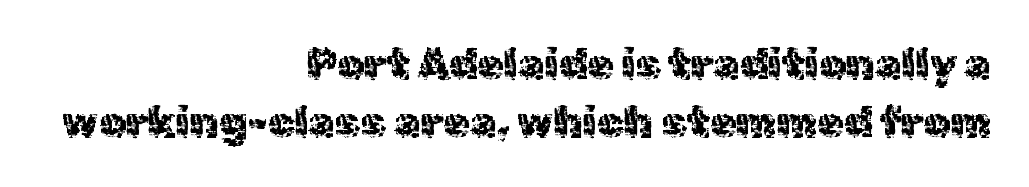
The image shows 43 px sans-serif type, upright; set right-aligned, normal line spacing (1.36x), normal letter spacing, not underlined; a medium x-height.
